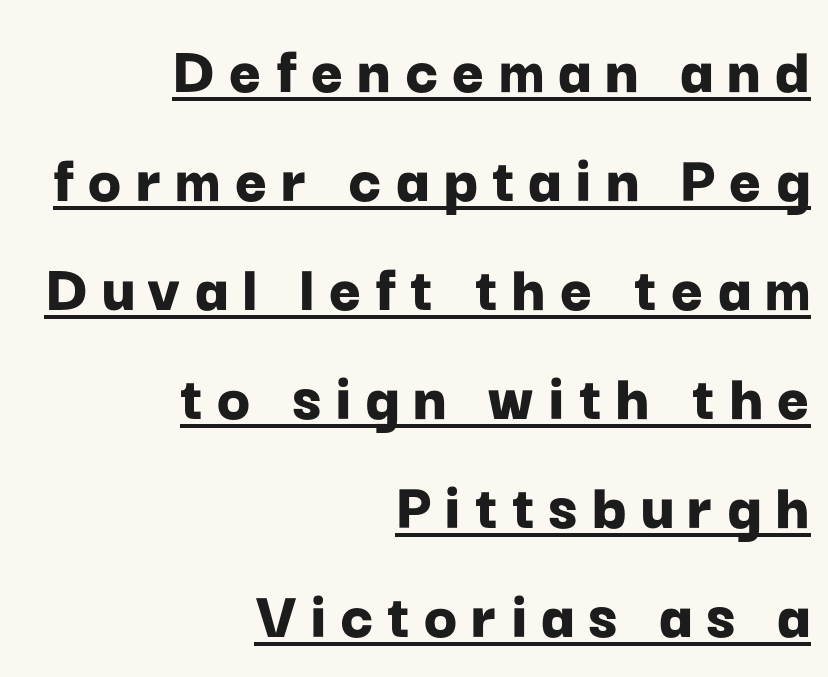
The image shows 69 px bold sans-serif type, upright; set right-aligned, normal line spacing (1.58x), unusually wide letter spacing (+0.2 em), underlined; low stroke contrast and a medium x-height.
